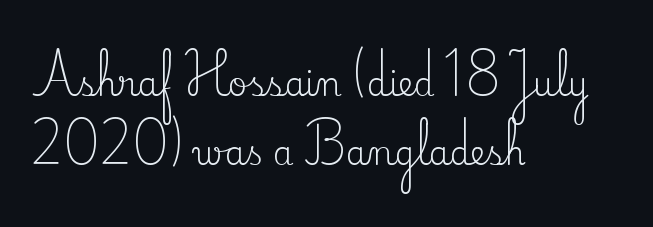
Classification — serif. The gaps between neighbouring characters are ordinary and unremarkable. In CSS terms this would be text-align: left. Quick note: interline space is abundant. Ordinary non-slanted type is in use. Do the characters align in a grid? No, the font is proportional.
